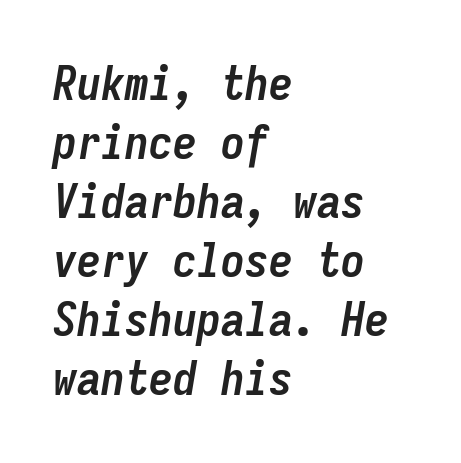
{"italic": "yes", "lean": "right", "slant_degrees": 9, "bold": "yes", "weight": "semibold", "width": "condensed", "stroke_contrast": "low", "x_height": "medium", "monospaced": "yes", "underline": "no", "align": "left", "line_spacing_ratio": 1.23, "letter_spacing": "normal", "letter_spacing_em": 0.0, "glyph_px": 48}
